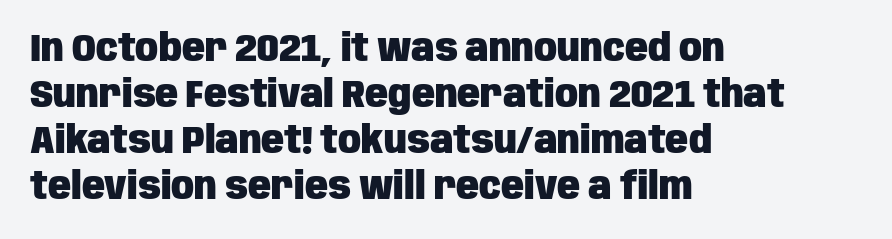
The image shows 38 px heavy, condensed sans-serif type, upright; set left-aligned, line spacing 1.21x, normal letter spacing, not underlined; low stroke contrast and a large x-height.
